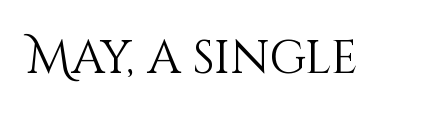
Posture: straight, roman, zero tilt. Standard letterfit; no display-style spreading of the glyphs. The specimen omits any rule beneath the text block's lines. The letters advance in unequal steps, a hallmark of proportional type. Is this a heavy cut? Hardly; it is regular or lighter.
